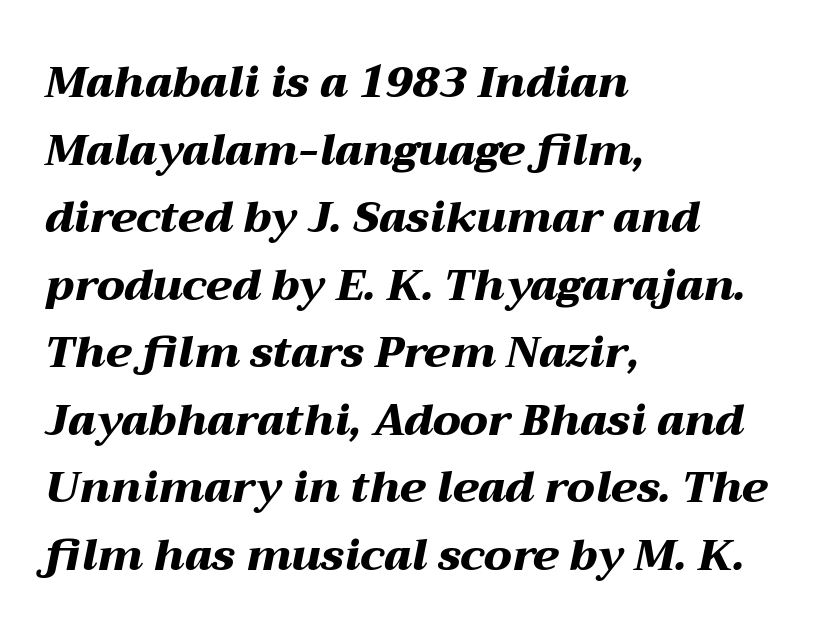
{"italic": "yes", "lean": "right", "slant_degrees": 12, "bold": "yes", "weight": "heavy", "width": "wide", "stroke_contrast": "medium", "x_height": "medium", "monospaced": "no", "underline": "no", "align": "left", "line_spacing": "normal", "line_spacing_ratio": 1.57, "letter_spacing": "normal", "letter_spacing_em": 0.0, "glyph_px": 43}
